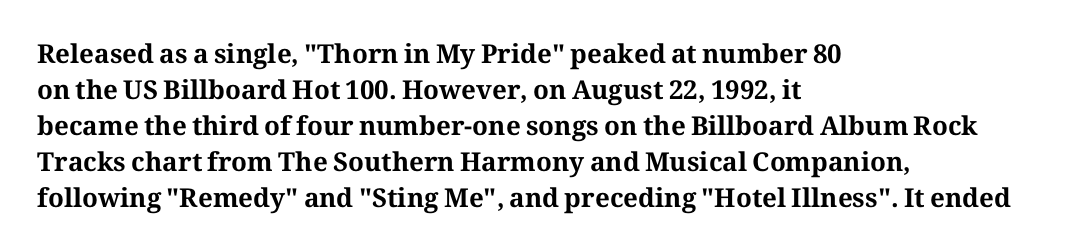
Weight: bold. Inter-character spacing is left at the font's built-in metrics. Check the space under the baseline: it is left empty. These lines sit exactly where default settings would place them. Compared with a centered layout, this one pins lines to the left instead.
